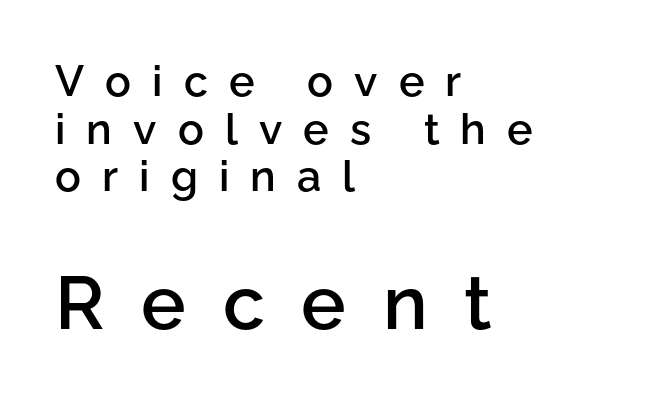
This rendering employs a face without finishing strokes, i.e., a sans-serif. The letterforms stand isolated, each surrounded by extra space. Compared with typical paragraphs, the rows here are closer together. Quick note: underline off. Horizontal alignment here is leftward, the default for most running prose. Is this a fixed-width face? No — the glyphs have proportional, varying widths.
